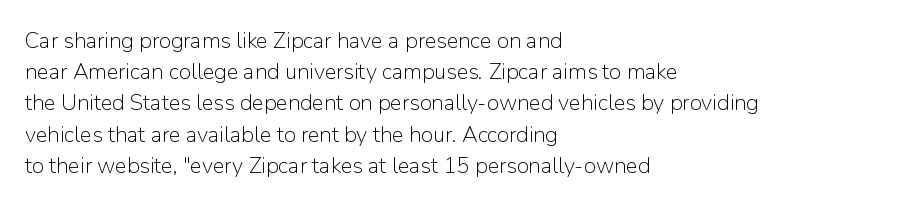
Every row of glyphs begins at an identical x-position on the left. The typesetting does not lean heavy: it is not bold. One glance says typical: line gaps are just what's usual. Underlining? Definitely not there.
